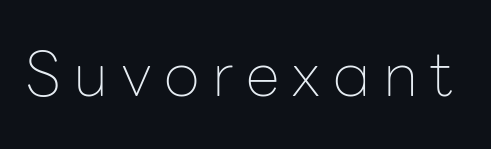
The image shows 62 px thin sans-serif type, upright; set unusually wide letter spacing (+0.2 em), not underlined; low stroke contrast and a medium x-height.
